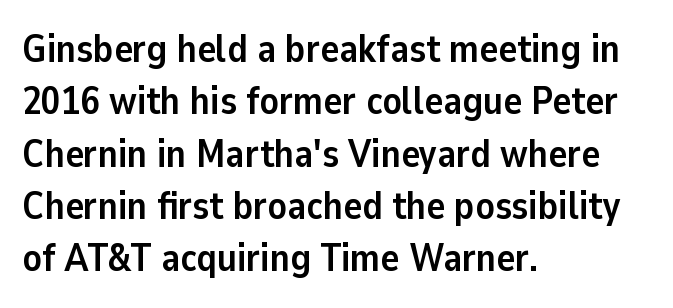
Is this a fixed-width face? No — the glyphs have proportional, varying widths. Reading down the column, the eye jumps a familiar distance to each next line. A typesetter would call this zero additional tracking. Teacher's note: observe the even left margin — that is flush-left alignment.
